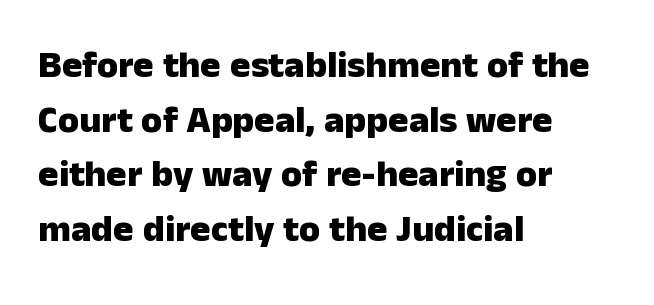
Q: Is the text bold? A: Yes.
Q: Is the text italic (slanted)? A: No, it is upright.
Q: Is the typeface a serif or a sans-serif typeface? A: Sans-serif.
Q: Is the text underlined? A: No.
Q: How is the paragraph aligned? A: Left-aligned.
Q: Is the spacing between letters normal or unusually wide? A: Normal.
Q: Is the spacing between lines tight, normal or loose? A: Normal.
Q: Width (condensed, normal, or wide)? A: Normal.
Q: Stroke contrast? A: Low.
Q: x-height? A: Medium.
Q: Monospaced? A: No.
